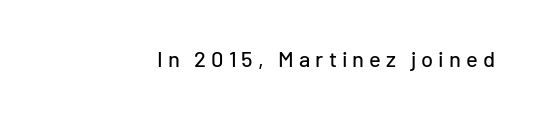
{"italic": "no", "underline": "no", "letter_spacing": "wide", "letter_spacing_em": 0.23, "glyph_px": 22}
